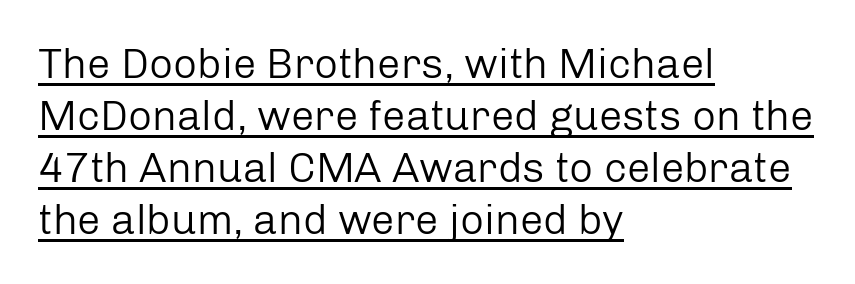
Q: Is the text bold? A: No.
Q: Is the text italic (slanted)? A: No, it is upright.
Q: Is the typeface a serif or a sans-serif typeface? A: Sans-serif.
Q: Is the text underlined? A: Yes.
Q: How is the paragraph aligned? A: Left-aligned.
Q: Is the spacing between letters normal or unusually wide? A: Normal.
Q: Width (condensed, normal, or wide)? A: Normal.
Q: Stroke contrast? A: Low.
Q: x-height? A: Medium.
Q: Monospaced? A: No.
